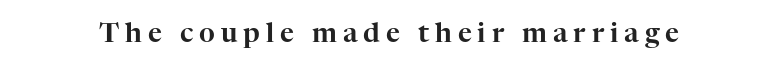
{"italic": "no", "underline": "no", "letter_spacing": "wide", "letter_spacing_em": 0.22, "glyph_px": 27}
